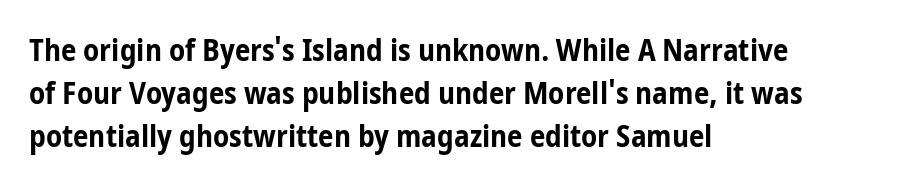
{"serif": "no", "italic": "no", "bold": "yes", "weight": "bold", "width": "condensed", "stroke_contrast": "low", "x_height": "medium", "monospaced": "no", "underline": "no", "align": "left", "line_spacing": "normal", "line_spacing_ratio": 1.39, "letter_spacing": "normal", "letter_spacing_em": 0.0, "glyph_px": 31}
